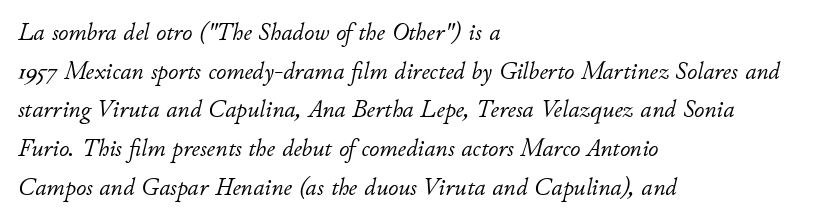
Tracking here is standard; glyphs follow each other at the usual distance. What's the leading like? Ordinary, nothing unusual. Stroke mass is kept to a normal reading level or below. There's an unmistakable incline to the writing here. Honestly, there is no underline to notice here at all. The typesetter chose a ragged-right arrangement here.
